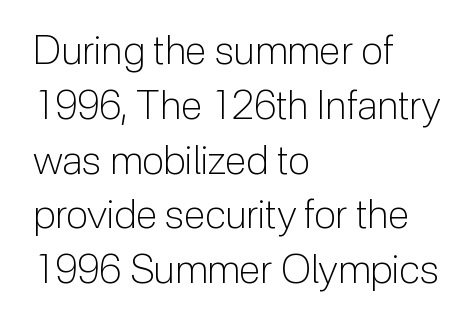
Q: Is the text bold? A: No.
Q: Is the text italic (slanted)? A: No, it is upright.
Q: Is the typeface a serif or a sans-serif typeface? A: Sans-serif.
Q: Is the text underlined? A: No.
Q: How is the paragraph aligned? A: Left-aligned.
Q: Is the spacing between letters normal or unusually wide? A: Normal.
Q: Is the spacing between lines tight, normal or loose? A: Normal.
Q: Width (condensed, normal, or wide)? A: Normal.
Q: Stroke contrast? A: Low.
Q: x-height? A: Medium.
Q: Monospaced? A: No.
